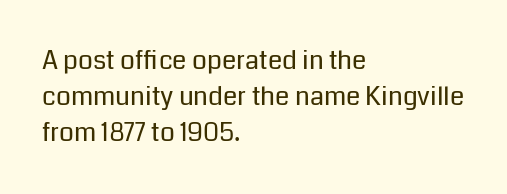
Teacher's note: observe the even left margin — that is flush-left alignment. Students, note that the glyphs here touch the page at normal intervals. Do the letters lean? They stand straight. Descenders hang freely into open space. Stem width sits at or under what a default text font uses.
